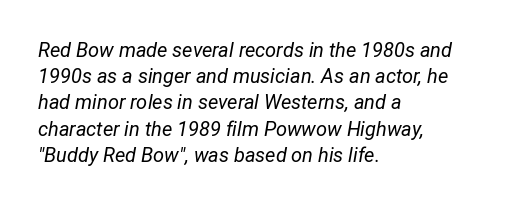
The image shows 20 px text type, italic (leaning right); set left-aligned, normal line spacing (1.31x), normal letter spacing, not underlined.
